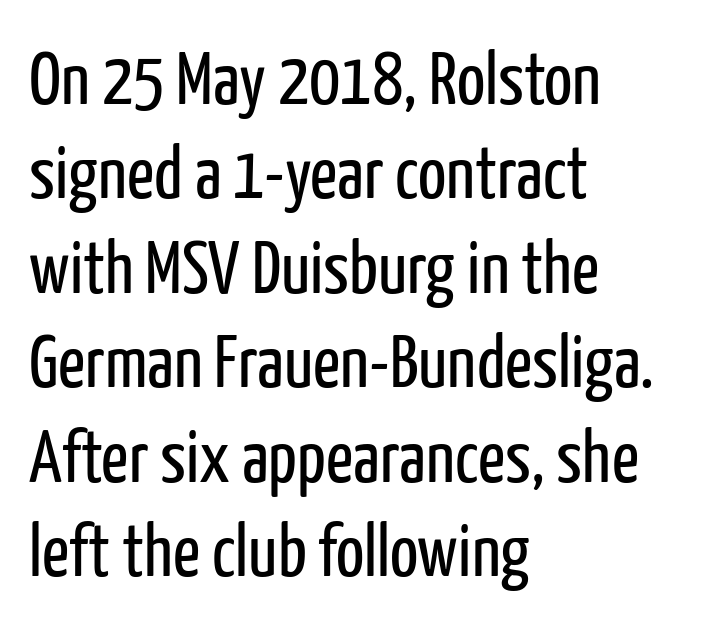
Q: Is the text bold? A: No.
Q: Is the text italic (slanted)? A: No, it is upright.
Q: Is the typeface a serif or a sans-serif typeface? A: Sans-serif.
Q: Is the text underlined? A: No.
Q: How is the paragraph aligned? A: Left-aligned.
Q: Is the spacing between letters normal or unusually wide? A: Normal.
Q: Is the spacing between lines tight, normal or loose? A: Normal.
Q: Width (condensed, normal, or wide)? A: Condensed.
Q: Stroke contrast? A: Low.
Q: x-height? A: Medium.
Q: Monospaced? A: No.
